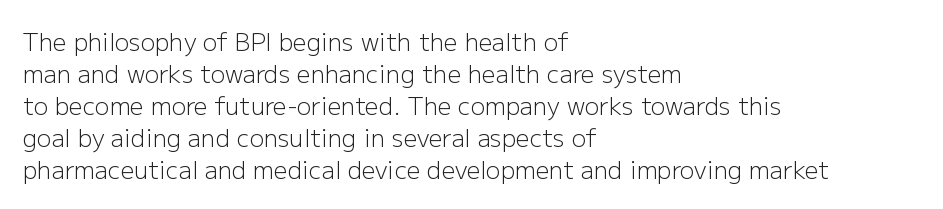
The image shows 24 px text type, upright; set left-aligned, normal line spacing (1.33x), normal letter spacing, not underlined.
